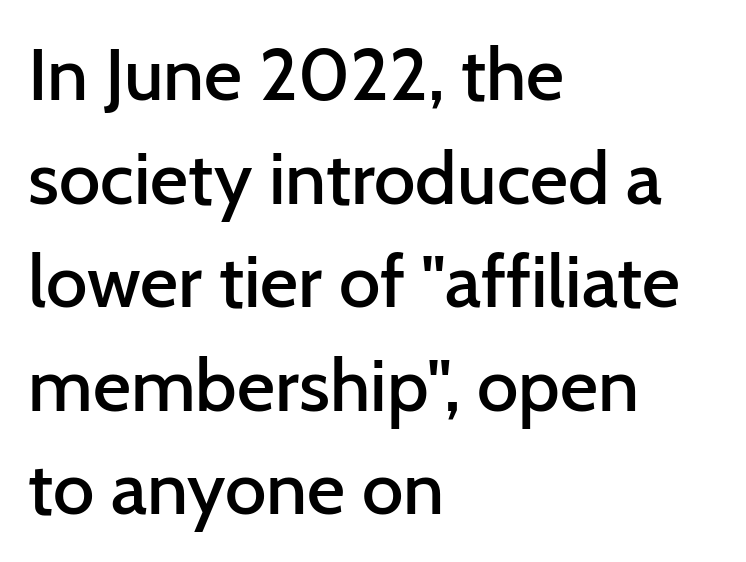
Where is the straight margin? On the left. The tracking reads as untouched default to a designer's eye. Here the designer chose a conventional face with non-uniform glyph widths. A typesetter would mark this as roman, not italic. A normal amount of white space separates one row of letters from the next.
